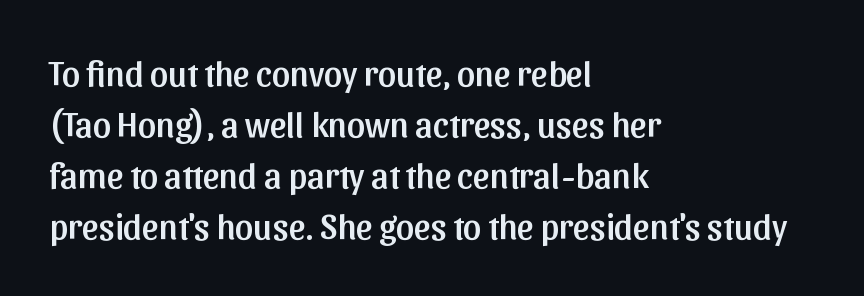
Q: Is the text italic (slanted)? A: No, it is upright.
Q: Is the typeface a serif or a sans-serif typeface? A: Sans-serif.
Q: Is the text underlined? A: No.
Q: How is the paragraph aligned? A: Left-aligned.
Q: Is the spacing between letters normal or unusually wide? A: Normal.
Q: Is the spacing between lines tight, normal or loose? A: Normal.
Q: Width (condensed, normal, or wide)? A: Normal.
Q: Stroke contrast? A: Low.
Q: x-height? A: Medium.
Q: Monospaced? A: No.
